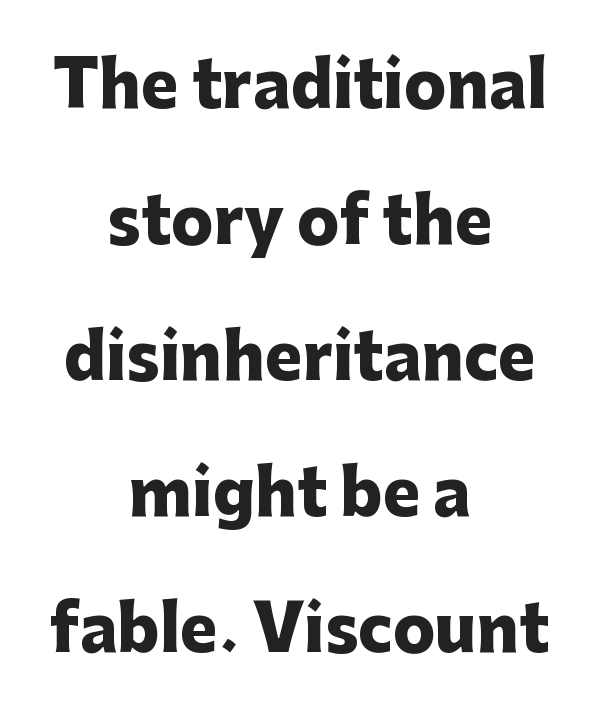
Line starts and ends both wander, symmetrically. Interline gaps are noticeably wide in this sample. The sample has been set heavy, in full bold. To sum up the face: it is a sans, with no serifs. Letters rest on an invisible, unmarked baseline.
